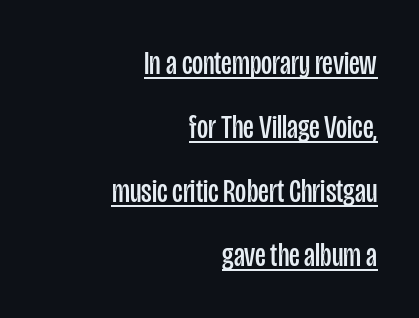
{"serif": "no", "italic": "no", "bold": "no", "weight": "regular", "width": "condensed", "stroke_contrast": "low", "x_height": "large", "monospaced": "no", "underline": "yes", "align": "right", "line_spacing_ratio": 1.88, "letter_spacing": "normal", "letter_spacing_em": 0.0, "glyph_px": 34}
